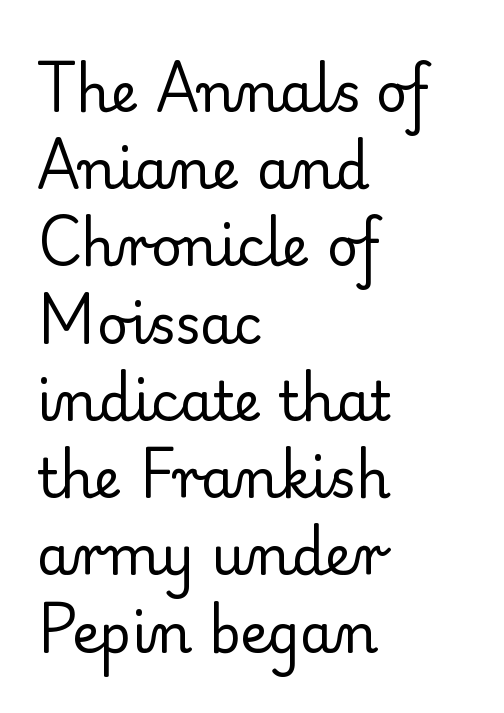
{"serif": "yes", "italic": "no", "bold": "no", "weight": "regular", "width": "normal", "stroke_contrast": "low", "x_height": "small", "monospaced": "no", "underline": "no", "align": "left", "line_spacing": "normal", "line_spacing_ratio": 1.43, "letter_spacing": "normal", "letter_spacing_em": 0.0, "glyph_px": 54}
